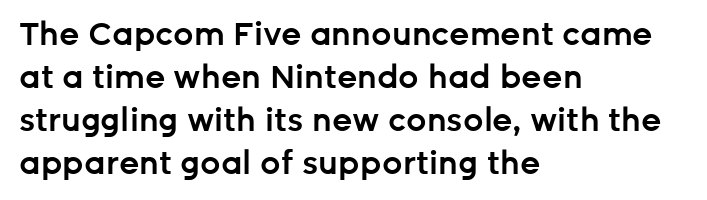
{"serif": "no", "italic": "no", "bold": "semi", "weight": "semibold", "width": "normal", "stroke_contrast": "low", "x_height": "medium", "monospaced": "no", "underline": "no", "align": "left", "line_spacing": "normal", "line_spacing_ratio": 1.34, "letter_spacing": "normal", "letter_spacing_em": 0.0, "glyph_px": 32}
